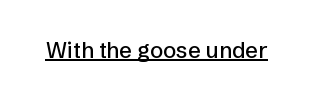
Q: Is the text italic (slanted)? A: No, it is upright.
Q: Is the text underlined? A: Yes.
Q: Is the spacing between letters normal or unusually wide? A: Normal.
